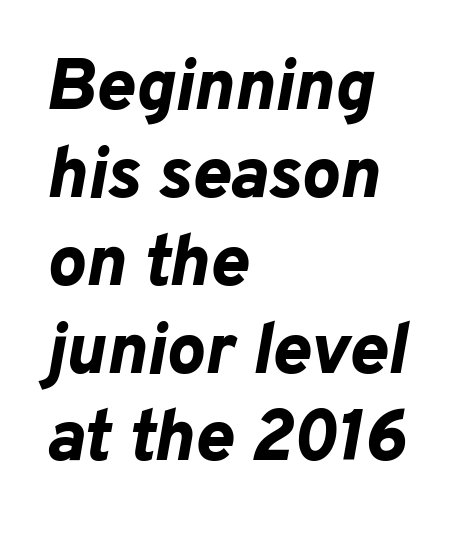
The image shows 72 px bold type, italic (leaning right); set left-aligned, line spacing 1.22x, normal letter spacing, not underlined; low stroke contrast and a medium x-height.
